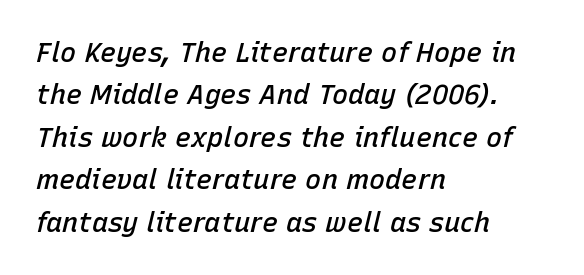
These lines keep a tight, regular rhythm from letter to letter. Moderately thickened strokes mark this as semibold type. Which margin do the lines hug? The left one — the right edge is uneven. The text carries the slant typical of an italic or oblique font. The vertical gap from one line to the next is medium. The glyphs are unaccompanied by any horizontal stroke below them.
